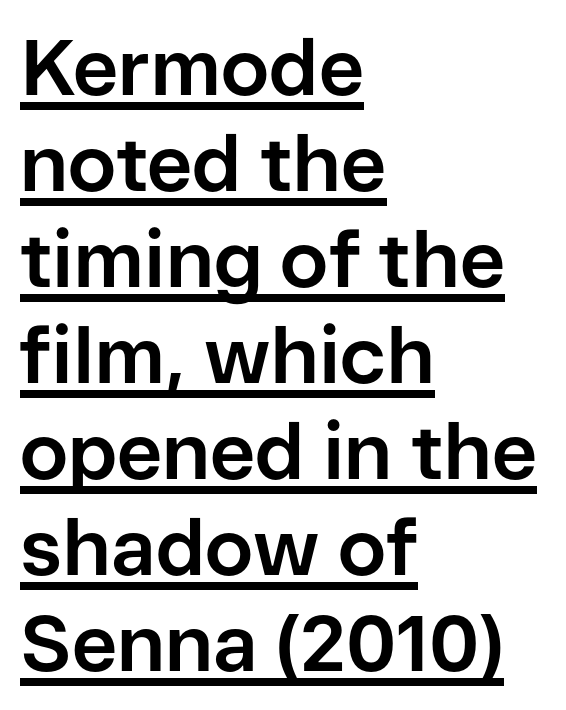
{"serif": "no", "italic": "no", "bold": "yes", "weight": "bold", "width": "normal", "stroke_contrast": "low", "x_height": "medium", "monospaced": "no", "underline": "yes", "align": "left", "line_spacing_ratio": 1.23, "letter_spacing": "normal", "letter_spacing_em": 0.0, "glyph_px": 78}
